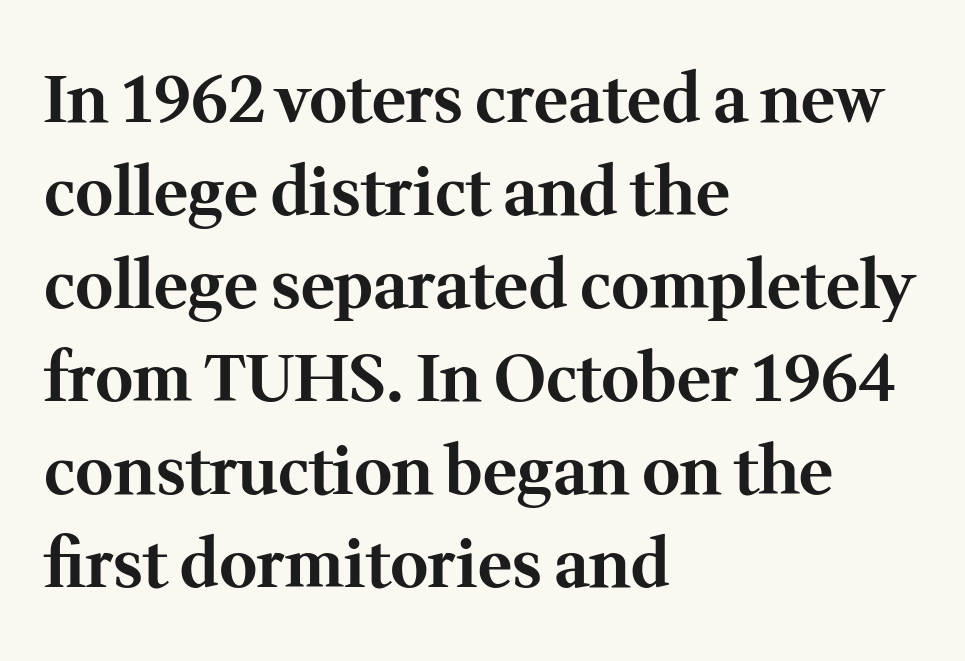
Q: Is the text bold? A: Yes.
Q: Is the text italic (slanted)? A: No, it is upright.
Q: Is the typeface a serif or a sans-serif typeface? A: Serif.
Q: Is the text underlined? A: No.
Q: How is the paragraph aligned? A: Left-aligned.
Q: Is the spacing between letters normal or unusually wide? A: Normal.
Q: Is the spacing between lines tight, normal or loose? A: Normal.
Q: Width (condensed, normal, or wide)? A: Normal.
Q: Stroke contrast? A: Medium.
Q: x-height? A: Medium.
Q: Monospaced? A: No.
